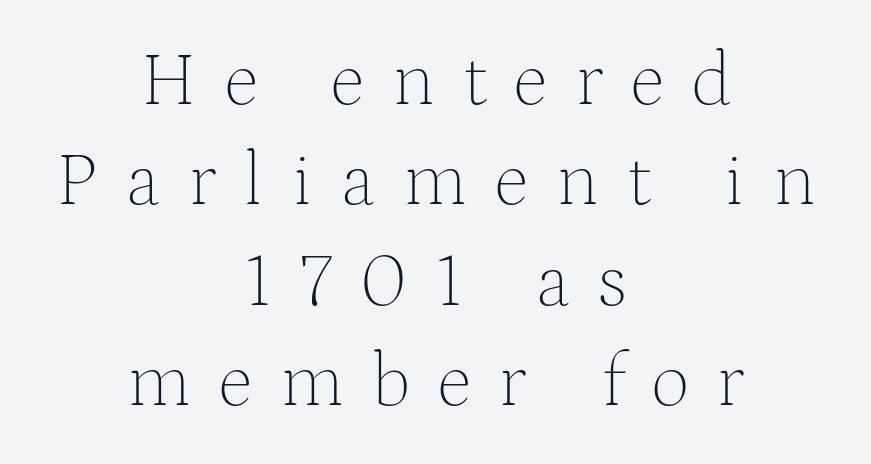
The image shows 76 px thin serif type, upright; set centered, normal line spacing (1.32x), unusually wide letter spacing (+0.37 em), not underlined; medium stroke contrast and a medium x-height.
